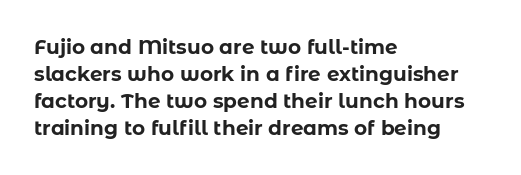
The image shows 20 px bold type, upright; set left-aligned, normal line spacing (1.35x), normal letter spacing, not underlined.
